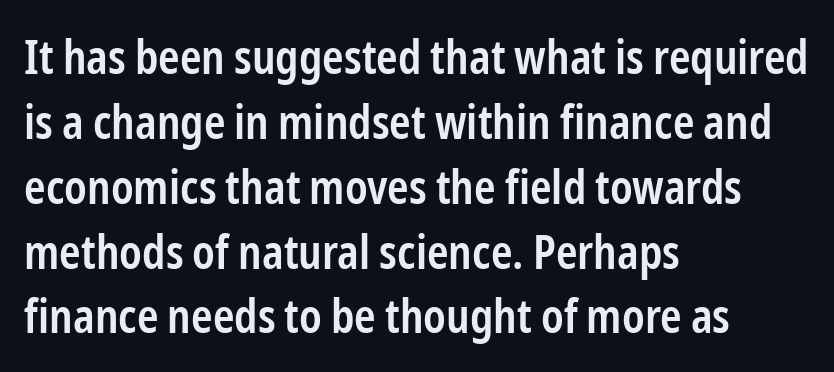
The image shows 46 px semibold, condensed sans-serif type, upright; set left-aligned, normal line spacing (1.41x), normal letter spacing, not underlined; low stroke contrast and a medium x-height.
